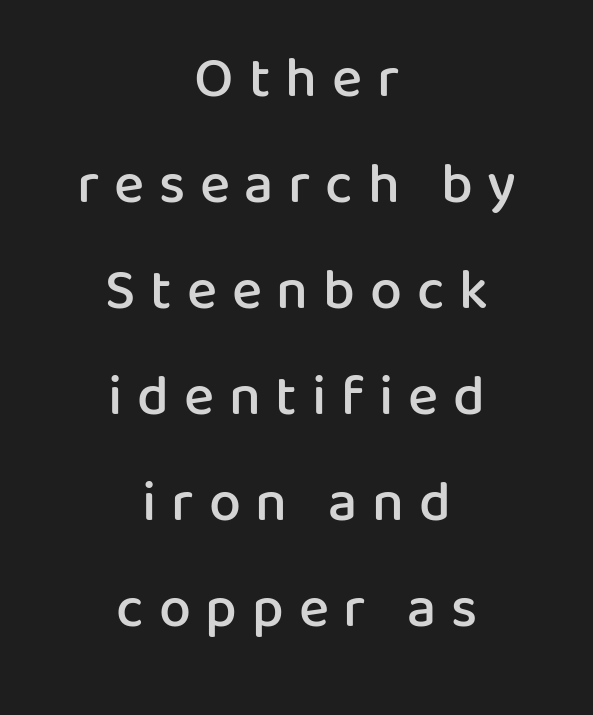
{"serif": "no", "italic": "no", "bold": "semi", "weight": "semibold", "width": "normal", "stroke_contrast": "low", "x_height": "medium", "monospaced": "no", "underline": "no", "align": "center", "line_spacing_ratio": 1.86, "letter_spacing": "wide", "letter_spacing_em": 0.26, "glyph_px": 57}
